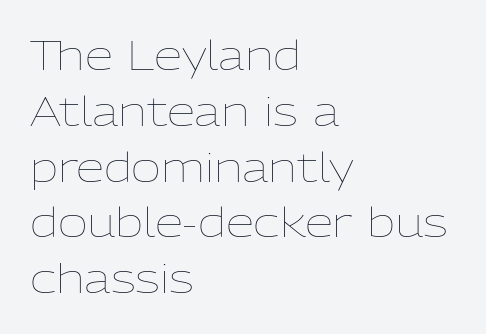
Looks like regular typesetting: each glyph gets only the width it needs. No italicization has been applied; the sample stays upright. Typeset ragged right — the left edge is the straight one. Plain, unruled lines of type. The vertical gap from one line to the next is medium.
